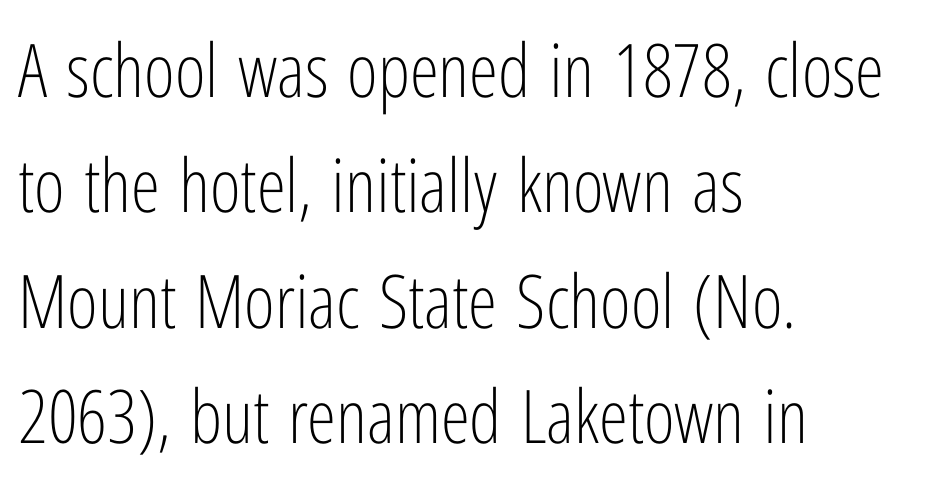
Nope, not italic — everything's standing straight. Short note: letters normally spaced. The characters are drawn with everyday or finer stroke widths. Caption: multi-line text, flush left, ragged right.
